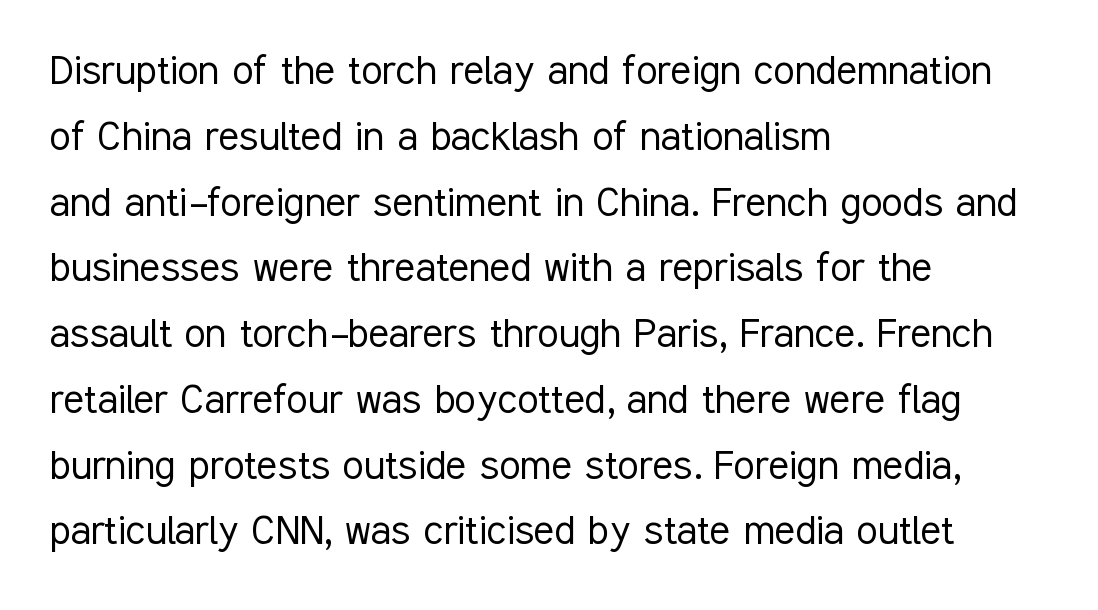
Q: Is the text bold? A: No.
Q: Is the text italic (slanted)? A: No, it is upright.
Q: Is the typeface a serif or a sans-serif typeface? A: Sans-serif.
Q: Is the text underlined? A: No.
Q: How is the paragraph aligned? A: Left-aligned.
Q: Is the spacing between letters normal or unusually wide? A: Normal.
Q: Is the spacing between lines tight, normal or loose? A: Normal.
Q: Width (condensed, normal, or wide)? A: Condensed.
Q: Stroke contrast? A: Low.
Q: x-height? A: Medium.
Q: Monospaced? A: No.
